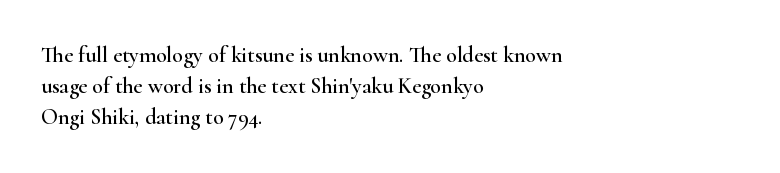
Nope, not italic — everything's standing straight. You could call the tracking neutral — neither tight nor loose. Descenders hang freely into open space. Vertical spacing — default. The compositor pushed each line to the left boundary.
